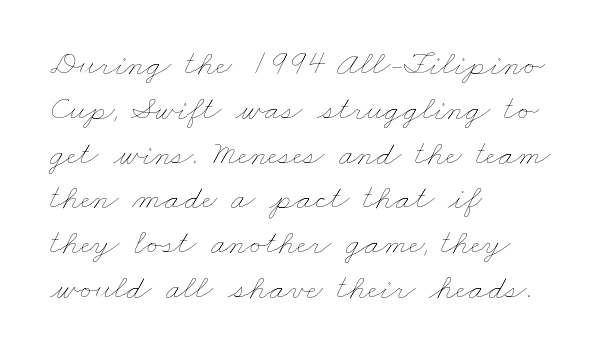
{"bold": "no", "weight": "thin", "width": "wide", "stroke_contrast": "low", "x_height": "small", "monospaced": "no", "underline": "no", "align": "left", "line_spacing": "normal", "line_spacing_ratio": 1.28, "letter_spacing": "normal", "letter_spacing_em": 0.0, "glyph_px": 35}
